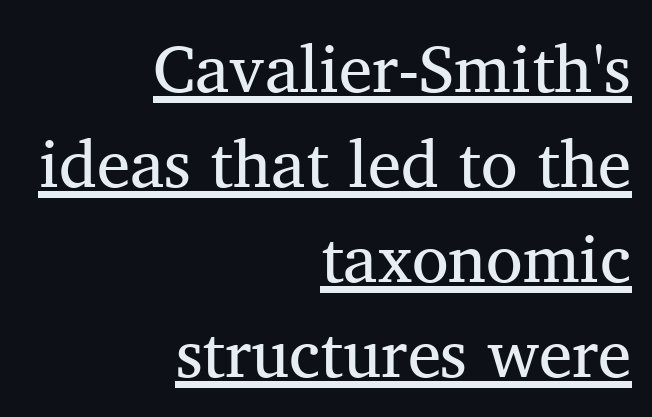
The image shows 67 px serif type; set right-aligned, normal line spacing (1.42x), normal letter spacing, underlined; medium stroke contrast and a medium x-height.
